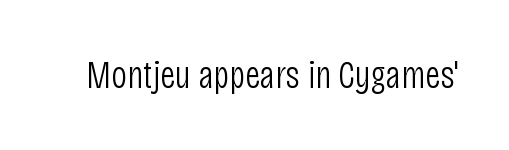
The image shows 39 px light, condensed sans-serif type, upright; set normal letter spacing, not underlined; low stroke contrast and a large x-height.
